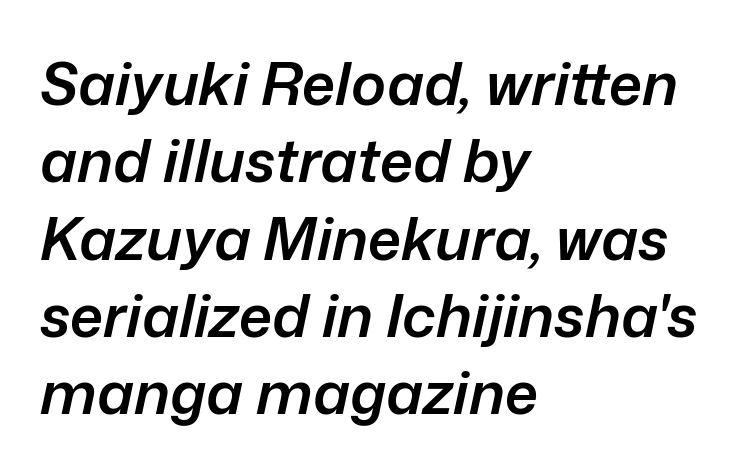
The space directly below the letters is spotless. Posture: slanted. This is moderately heavy type, rendered in semibold. Compared with typical body copy, the letter spacing here is the same. Quick note: interline space is typical.
